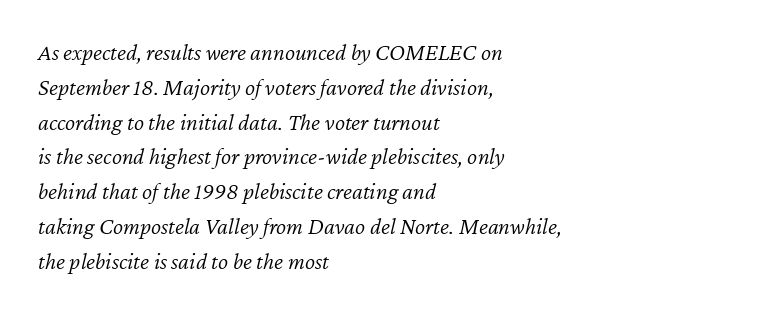
The image shows 24 px text type, italic (leaning right); set left-aligned, normal line spacing (1.45x), normal letter spacing, not underlined.
